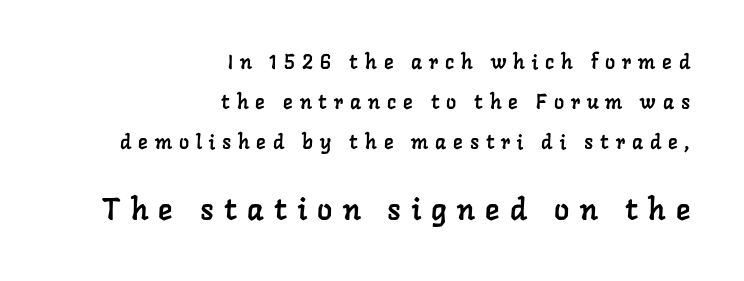
{"serif": "yes", "width": "normal", "stroke_contrast": "low", "x_height": "medium", "monospaced": "no", "underline": "no", "align": "right", "line_spacing": "loose", "line_spacing_ratio": 1.99, "letter_spacing": "wide", "letter_spacing_em": 0.35, "larger_block": "second", "size_ratio": 1.5, "glyph_px": 30}
